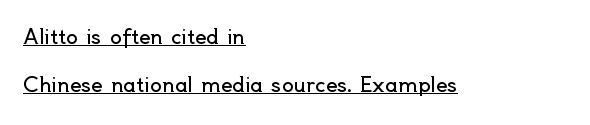
The image shows 20 px text type, upright; set left-aligned, loose line spacing (2.41x), normal letter spacing, underlined.
